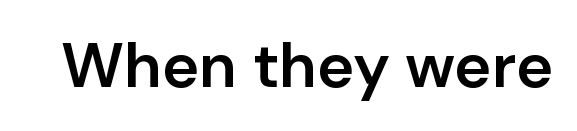
Q: Is the text bold? A: Semi-bold.
Q: Is the text italic (slanted)? A: No, it is upright.
Q: Is the typeface a serif or a sans-serif typeface? A: Sans-serif.
Q: Is the text underlined? A: No.
Q: Is the spacing between letters normal or unusually wide? A: Normal.
Q: Width (condensed, normal, or wide)? A: Normal.
Q: Stroke contrast? A: Low.
Q: x-height? A: Medium.
Q: Monospaced? A: No.
